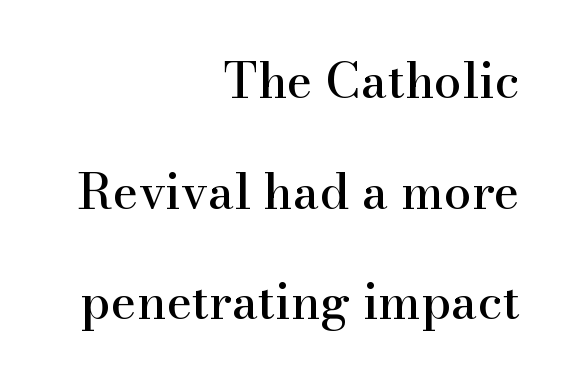
One glance says open: line gaps are wider than usual. Each letter's strokes conclude with small projecting serifs. Tracking value appears to be zero — textbook default spacing. The compositor pushed each line to the right boundary.
